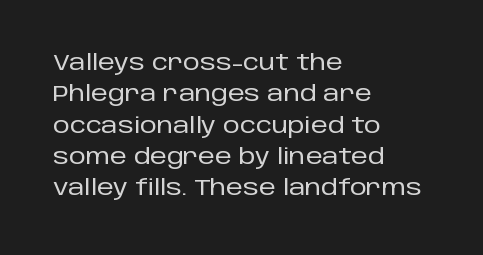
The compositor pushed each line to the left boundary. The designer left line spacing at the default. The rendering keeps characters at their native spacing. No italicization has been applied; the sample stays upright. Clear beneath every line of the passage.
